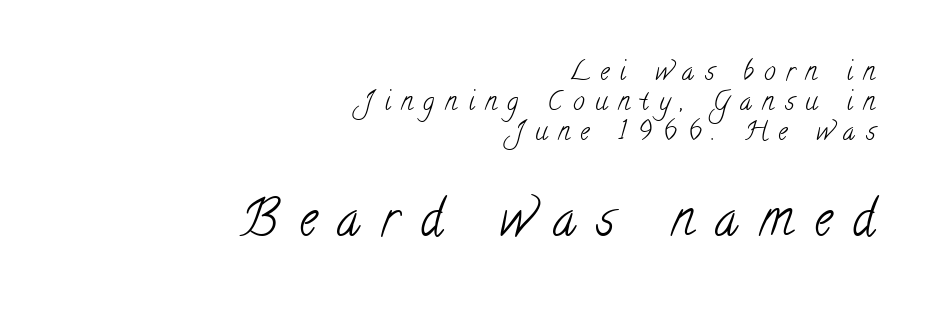
The image shows 51 px light, condensed type; set right-aligned, line spacing 1.16x, unusually wide letter spacing (+0.41 em), not underlined; the second (bottom) block is 1.96x larger; low stroke contrast and a small x-height.
